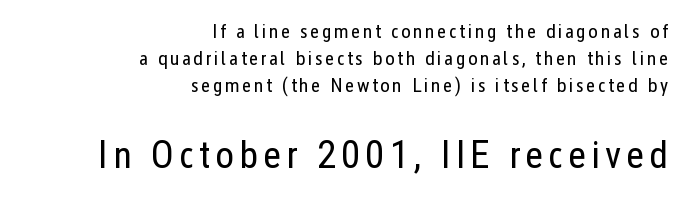
Q: Is the text bold? A: No.
Q: Is the text italic (slanted)? A: No, it is upright.
Q: Is the typeface a serif or a sans-serif typeface? A: Sans-serif.
Q: Is the text underlined? A: No.
Q: How is the paragraph aligned? A: Right-aligned.
Q: Is the spacing between lines tight, normal or loose? A: Normal.
Q: Which block of text is set in a larger size, the first (top) or the second (bottom)? A: The second (bottom) one.
Q: Width (condensed, normal, or wide)? A: Condensed.
Q: Stroke contrast? A: Low.
Q: x-height? A: Medium.
Q: Monospaced? A: No.
